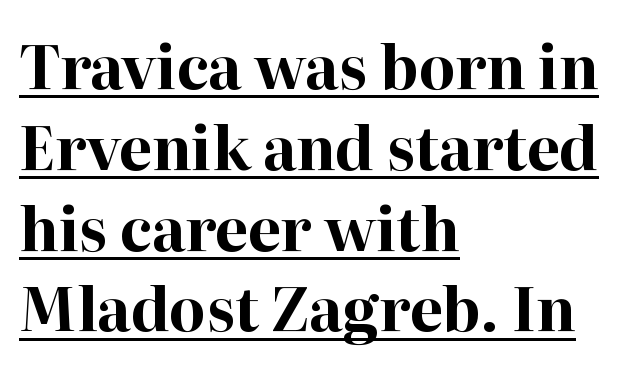
Q: Is the text bold? A: Yes.
Q: Is the text italic (slanted)? A: No, it is upright.
Q: Is the typeface a serif or a sans-serif typeface? A: Serif.
Q: Is the text underlined? A: Yes.
Q: How is the paragraph aligned? A: Left-aligned.
Q: Is the spacing between letters normal or unusually wide? A: Normal.
Q: Is the spacing between lines tight, normal or loose? A: Normal.
Q: Width (condensed, normal, or wide)? A: Normal.
Q: Stroke contrast? A: High.
Q: x-height? A: Medium.
Q: Monospaced? A: No.
